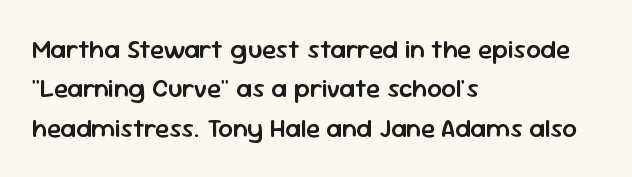
{"italic": "no", "bold": "semi", "underline": "no", "align": "left", "line_spacing": "normal", "line_spacing_ratio": 1.51, "letter_spacing": "normal", "letter_spacing_em": 0.0, "glyph_px": 26}
